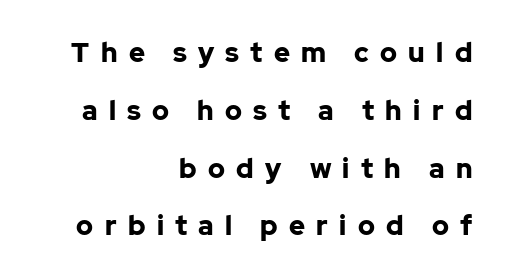
{"italic": "no", "bold": "yes", "underline": "no", "align": "right", "line_spacing": "loose", "line_spacing_ratio": 2.14, "letter_spacing": "wide", "letter_spacing_em": 0.42, "glyph_px": 27}
